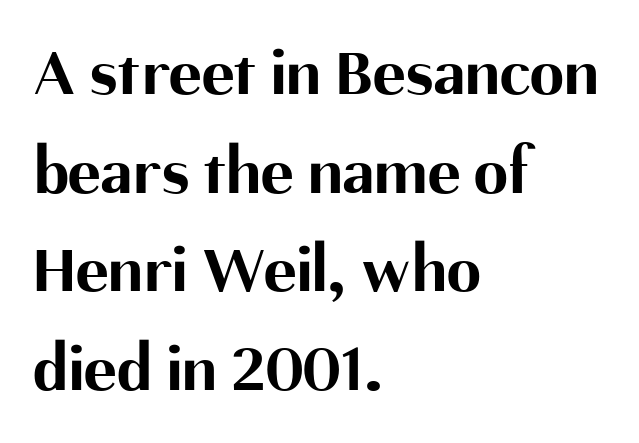
The image shows 69 px bold sans-serif type, upright; set left-aligned, normal line spacing (1.43x), normal letter spacing, not underlined; medium stroke contrast and a medium x-height.
